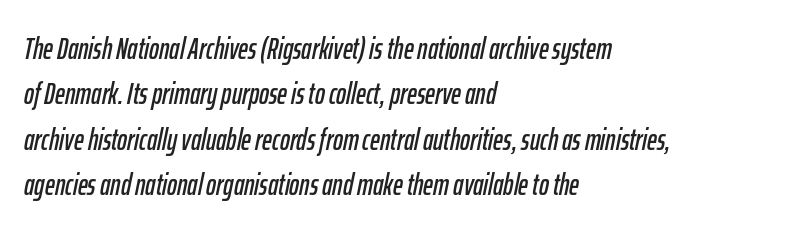
The image shows 30 px condensed type, italic (leaning right); set left-aligned, normal line spacing (1.51x), normal letter spacing, not underlined; low stroke contrast and a medium x-height.
